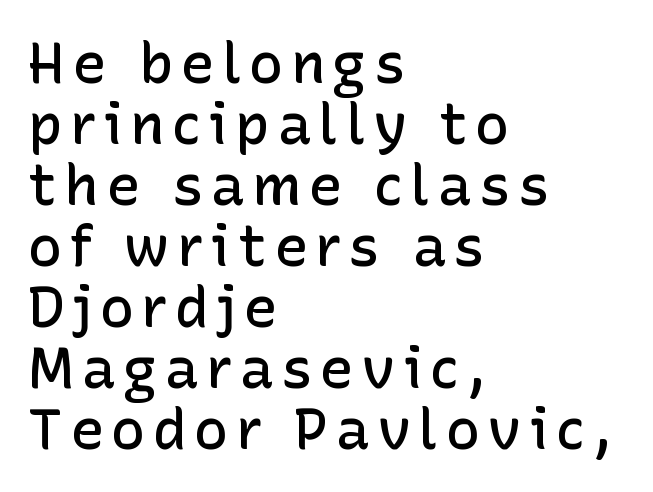
{"serif": "no", "italic": "no", "bold": "semi", "weight": "semibold", "width": "normal", "stroke_contrast": "low", "x_height": "medium", "monospaced": "no", "underline": "no", "align": "left", "line_spacing": "tight", "line_spacing_ratio": 1.07, "glyph_px": 57}
